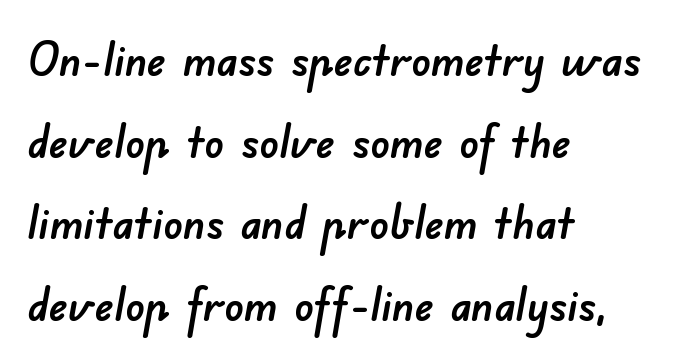
Q: Is the typeface a serif or a sans-serif typeface? A: Sans-serif.
Q: Is the text underlined? A: No.
Q: How is the paragraph aligned? A: Left-aligned.
Q: Is the spacing between letters normal or unusually wide? A: Normal.
Q: Is the spacing between lines tight, normal or loose? A: Normal.
Q: Width (condensed, normal, or wide)? A: Normal.
Q: Stroke contrast? A: Low.
Q: x-height? A: Small.
Q: Monospaced? A: No.
